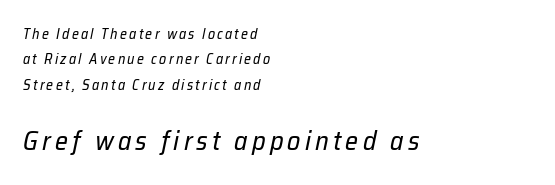
The foot of each line stays bare and open. Weight: in the light-to-regular range. Italic: yes, the glyphs are oblique. If you squint, the bottom block still reads clearly — it's the larger of the two. The lines are quadded left.
